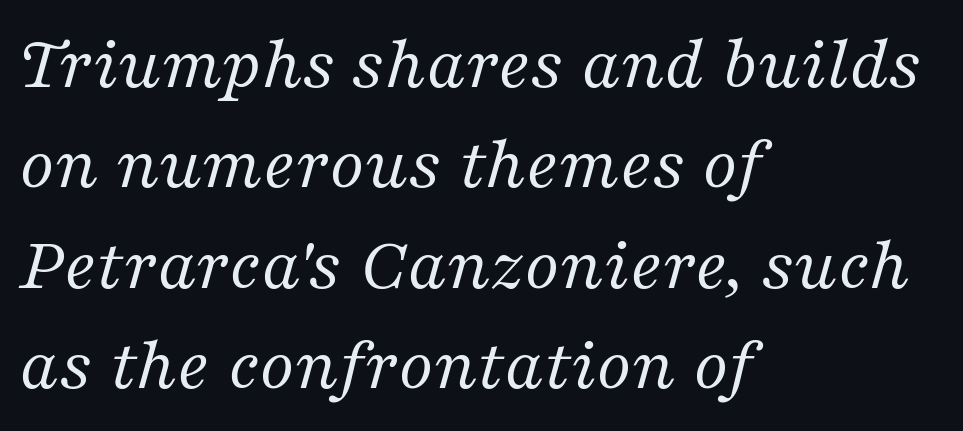
Line starts are locked; line ends wander. Tall strokes in this sample are angled rather than plumb. No extra tracking has been applied to these lines. The string is rendered with underlining switched off. Yep, those are serifs on the letters.
